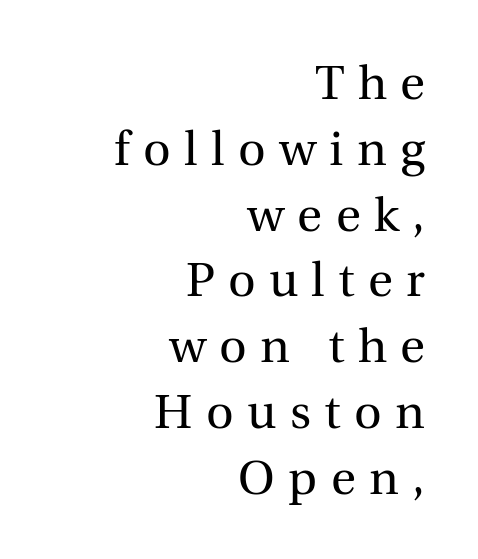
Students, note that the glyphs here are deliberately spaced far apart. Stems here are at most as thick as an everyday book face. The letters stand upright; this is a roman face. Does the leading feel generous? No, just average.
